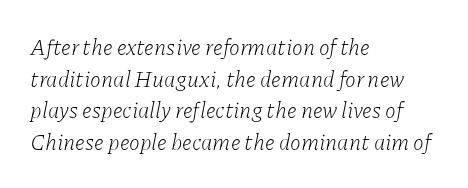
The image shows 22 px text type, italic (leaning right); set left-aligned, normal line spacing (1.44x), normal letter spacing, not underlined.
